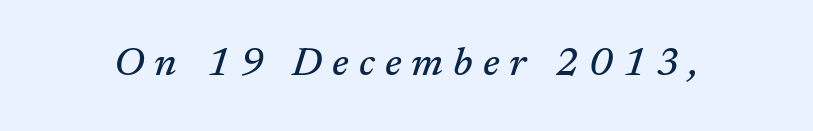
{"serif": "yes", "italic": "yes", "lean": "right", "slant_degrees": 17, "width": "normal", "stroke_contrast": "medium", "x_height": "medium", "monospaced": "no", "underline": "no", "letter_spacing": "wide", "letter_spacing_em": 0.25, "glyph_px": 40}
